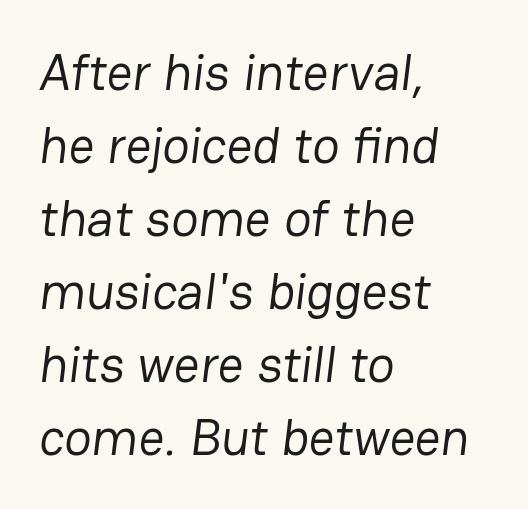
Q: Is the text bold? A: No.
Q: Is the typeface a serif or a sans-serif typeface? A: Sans-serif.
Q: Is the text underlined? A: No.
Q: How is the paragraph aligned? A: Left-aligned.
Q: Is the spacing between letters normal or unusually wide? A: Normal.
Q: Is the spacing between lines tight, normal or loose? A: Normal.
Q: Width (condensed, normal, or wide)? A: Normal.
Q: Stroke contrast? A: Low.
Q: x-height? A: Medium.
Q: Monospaced? A: No.
